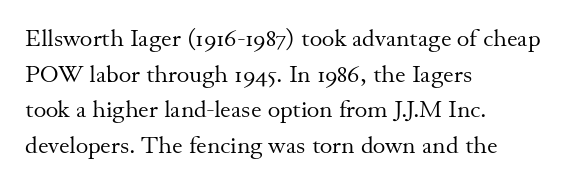
No italicization has been applied; the sample stays upright. Each line starts at the same left margin while the right side varies. Weight: regular or lighter. Compared with typical paragraphs, the rows here are spaced about the same. No extra tracking has been applied to these lines. Any mark beneath the type? The region is blank.
